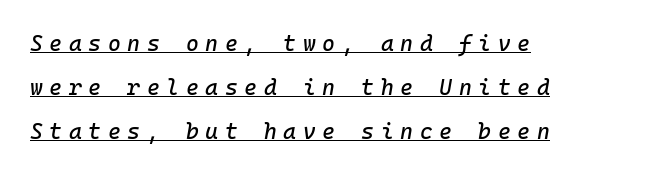
Each line of the rendering has a horizontal stroke beneath the glyphs. There's an unmistakable incline to the writing here. Horizontally, the lines are justified to the leading edge only. In terms of leading, this rendering errs on the spacious side.
